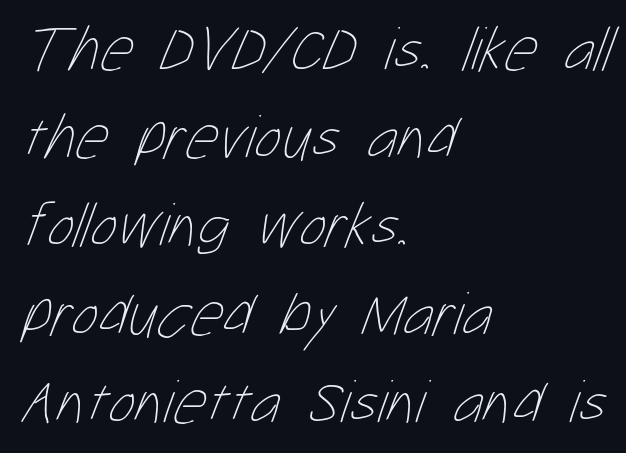
Q: Is the text bold? A: No.
Q: Is the text underlined? A: No.
Q: How is the paragraph aligned? A: Left-aligned.
Q: Is the spacing between letters normal or unusually wide? A: Normal.
Q: Is the spacing between lines tight, normal or loose? A: Normal.
Q: Width (condensed, normal, or wide)? A: Condensed.
Q: Stroke contrast? A: Low.
Q: x-height? A: Medium.
Q: Monospaced? A: No.
